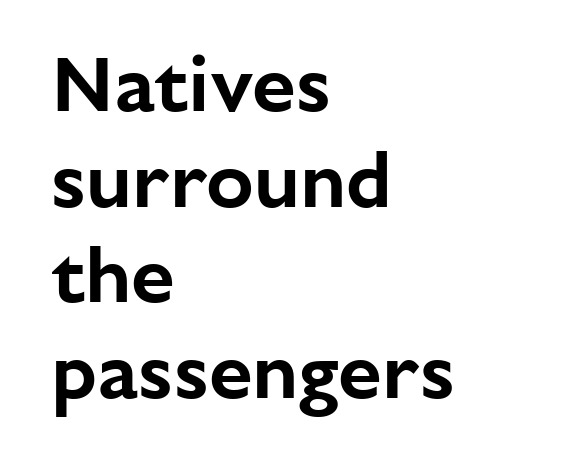
{"serif": "no", "italic": "no", "width": "normal", "stroke_contrast": "low", "x_height": "medium", "monospaced": "no", "underline": "no", "align": "left", "line_spacing_ratio": 1.21, "letter_spacing": "normal", "letter_spacing_em": 0.0, "glyph_px": 79}
